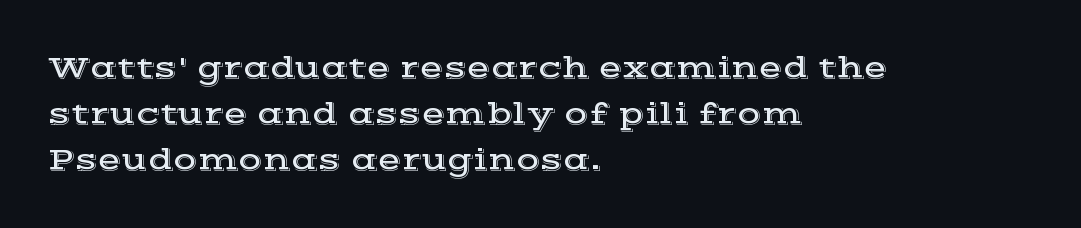
The lines sit at an ordinary, default distance from one another. This is the regular roman posture of the typeface. All the whitespace from short lines collects on the right. Check the space under the baseline: it is left empty. A typesetter would label this face a serif.
